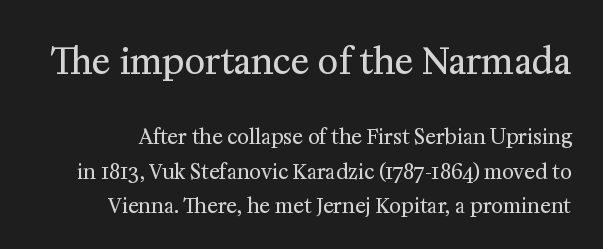
The face looks like a standard text weight, possibly lighter. Varying glyph widths throughout — classic text-font behaviour. There is no visible air inserted between adjacent glyphs. The words here are not underlined. Here the first block reads like a headline and the second like body copy.
